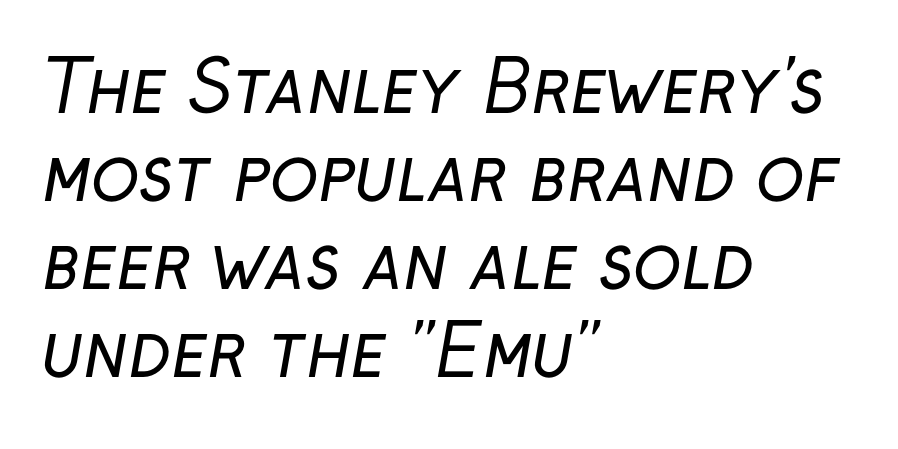
{"serif": "no", "bold": "no", "weight": "regular", "width": "normal", "stroke_contrast": "low", "x_height": "medium", "monospaced": "no", "underline": "no", "align": "left", "line_spacing_ratio": 1.24, "letter_spacing": "normal", "letter_spacing_em": 0.0, "glyph_px": 71}
